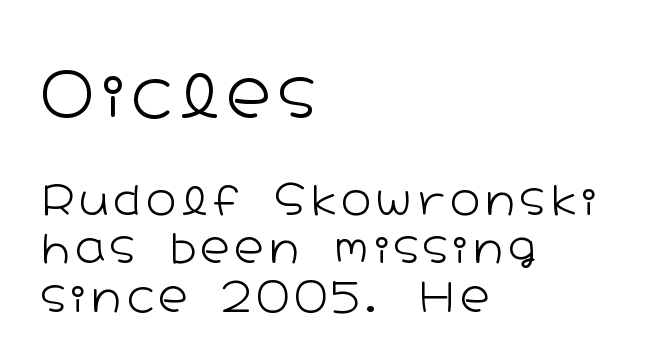
A clean baseline with only descenders dipping below it. Spacing verdict: proportional, widths tailored to each character. The letters look calm and open, with moderate or lighter stems. The upper block of text is set noticeably larger than the block beneath it.
